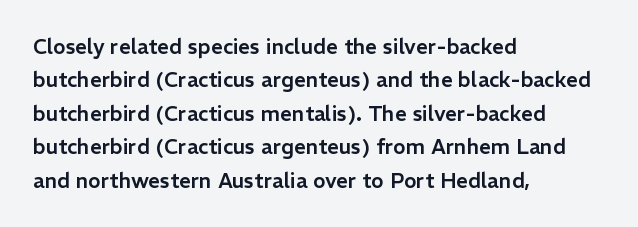
Nobody drew a line under any word here. A student would call this left alignment; a typographer would say flush left, rag right. Rendered with straight, roman letterforms. In terms of leading, this rendering sits right in the middle. Characters follow at the spacing the type designer built in.
